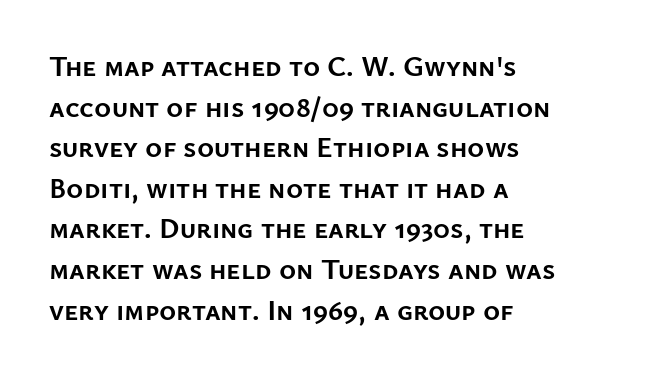
Q: Is the text bold? A: Yes.
Q: Is the text italic (slanted)? A: No, it is upright.
Q: Is the typeface a serif or a sans-serif typeface? A: Sans-serif.
Q: Is the text underlined? A: No.
Q: How is the paragraph aligned? A: Left-aligned.
Q: Is the spacing between letters normal or unusually wide? A: Normal.
Q: Is the spacing between lines tight, normal or loose? A: Normal.
Q: Width (condensed, normal, or wide)? A: Normal.
Q: Stroke contrast? A: Low.
Q: x-height? A: Medium.
Q: Monospaced? A: No.
